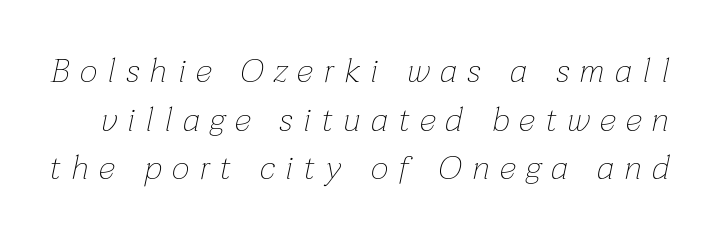
{"italic": "yes", "lean": "right", "slant_degrees": 12, "bold": "no", "weight": "thin", "width": "normal", "stroke_contrast": "low", "x_height": "medium", "monospaced": "no", "underline": "no", "line_spacing": "normal", "line_spacing_ratio": 1.43, "letter_spacing": "wide", "letter_spacing_em": 0.31, "glyph_px": 34}
